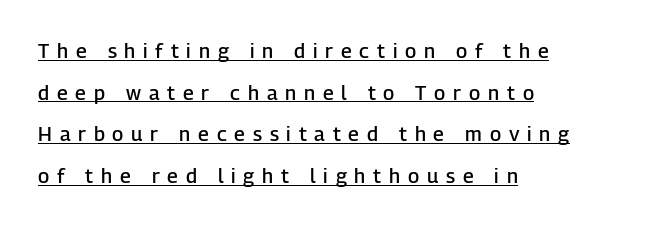
Q: Is the text bold? A: Semi-bold.
Q: Is the text italic (slanted)? A: No, it is upright.
Q: Is the text underlined? A: Yes.
Q: How is the paragraph aligned? A: Left-aligned.
Q: Is the spacing between letters normal or unusually wide? A: Unusually wide.
Q: Is the spacing between lines tight, normal or loose? A: Loose.
